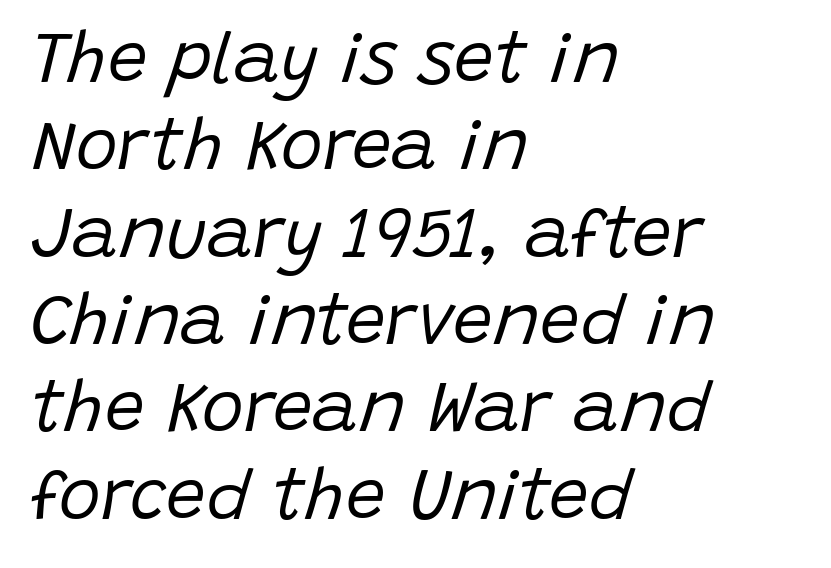
Q: Is the text bold? A: No.
Q: Is the text italic (slanted)? A: Yes, it leans right by about 15 degrees.
Q: Is the text underlined? A: No.
Q: How is the paragraph aligned? A: Left-aligned.
Q: Is the spacing between letters normal or unusually wide? A: Normal.
Q: Width (condensed, normal, or wide)? A: Normal.
Q: Stroke contrast? A: Low.
Q: x-height? A: Large.
Q: Monospaced? A: No.
